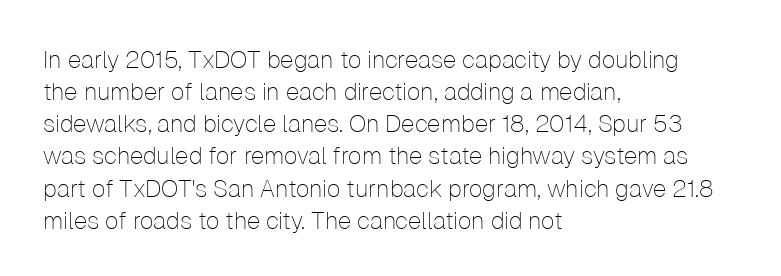
{"italic": "no", "bold": "no", "underline": "no", "align": "left", "line_spacing": "normal", "line_spacing_ratio": 1.34, "letter_spacing": "normal", "letter_spacing_em": 0.0, "glyph_px": 24}
